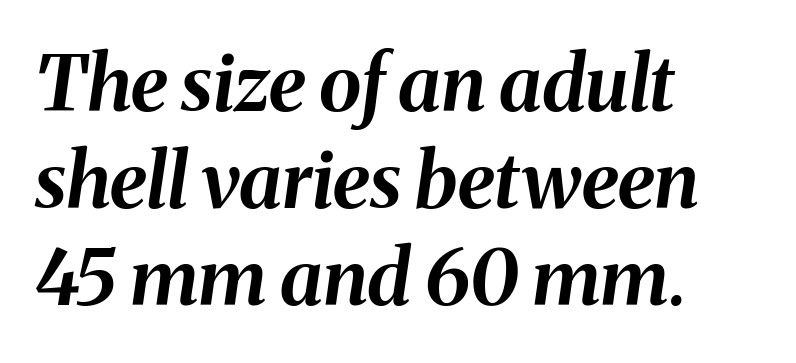
Q: Is the text bold? A: Yes.
Q: Is the text italic (slanted)? A: Yes, it leans right by about 8 degrees.
Q: Is the text underlined? A: No.
Q: How is the paragraph aligned? A: Left-aligned.
Q: Is the spacing between letters normal or unusually wide? A: Normal.
Q: Is the spacing between lines tight, normal or loose? A: Normal.
Q: Width (condensed, normal, or wide)? A: Normal.
Q: Stroke contrast? A: Medium.
Q: x-height? A: Medium.
Q: Monospaced? A: No.
